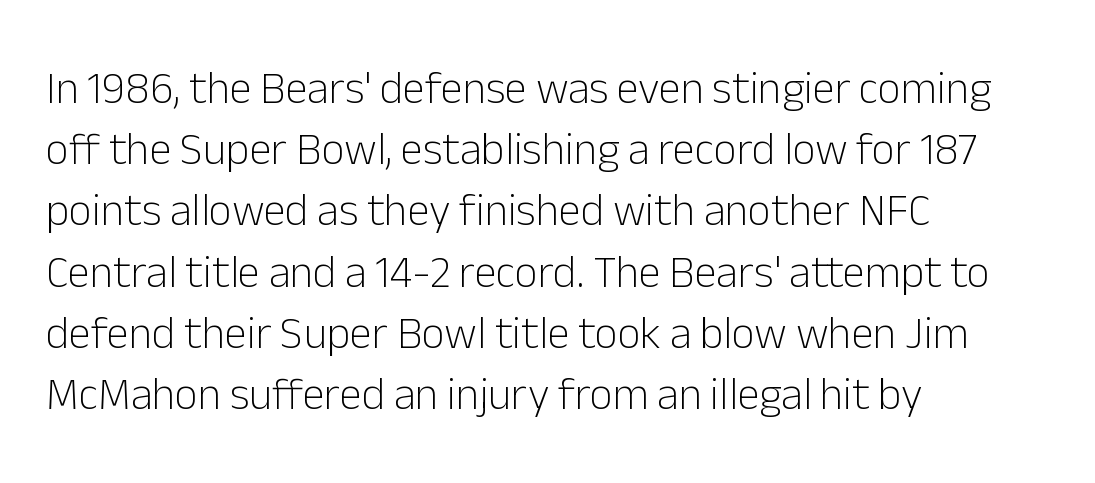
The image shows 45 px light sans-serif type, upright; set left-aligned, normal line spacing (1.36x), normal letter spacing, not underlined; low stroke contrast and a medium x-height.
